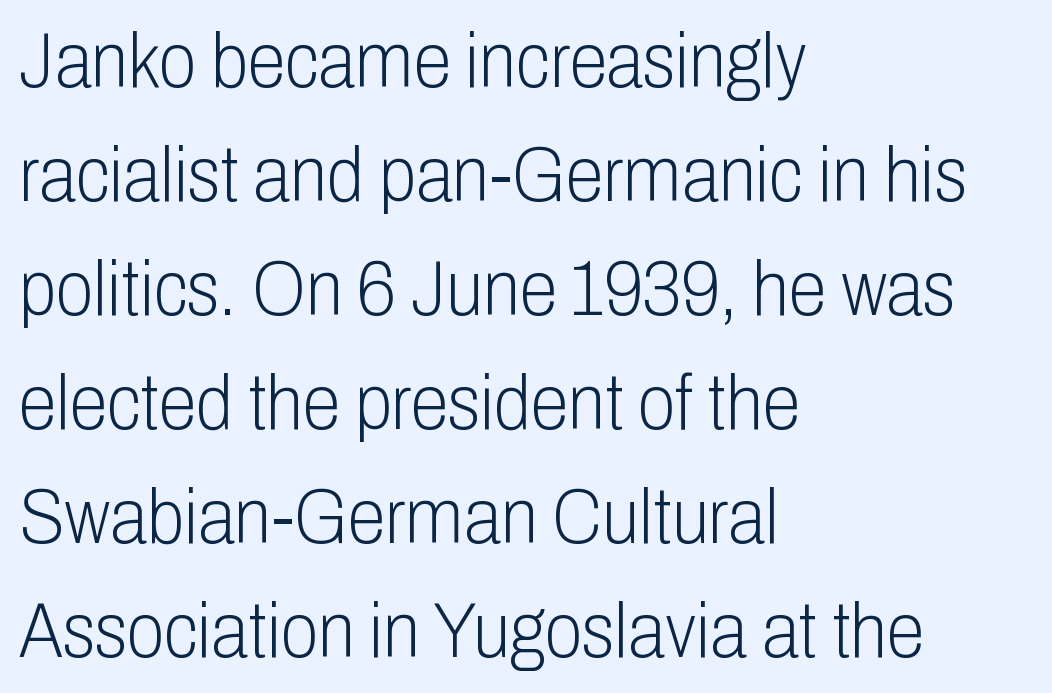
{"serif": "no", "italic": "no", "bold": "no", "weight": "light", "width": "condensed", "stroke_contrast": "low", "x_height": "medium", "monospaced": "no", "underline": "no", "align": "left", "line_spacing": "normal", "line_spacing_ratio": 1.48, "letter_spacing": "normal", "letter_spacing_em": 0.0, "glyph_px": 77}
